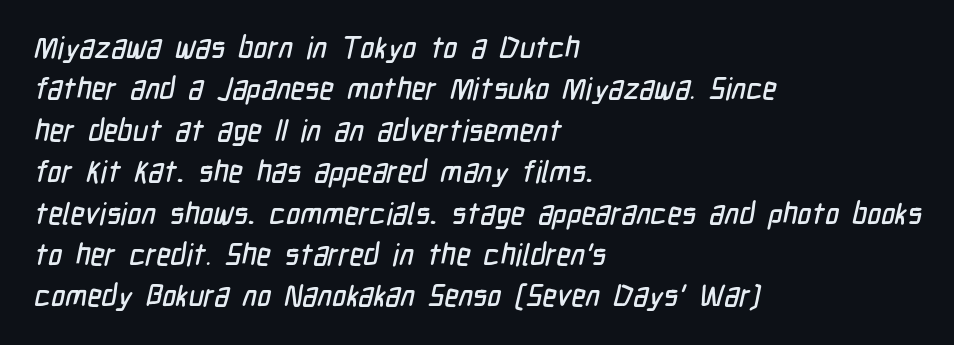
The image shows 30 px condensed sans-serif type; set left-aligned, normal line spacing (1.38x), normal letter spacing, not underlined; low stroke contrast and a medium x-height.
